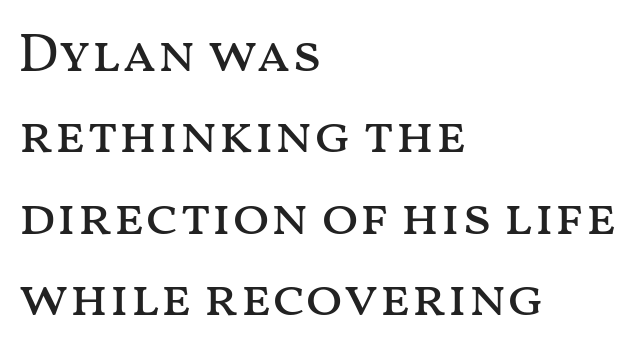
Q: Is the text bold? A: No.
Q: Is the text italic (slanted)? A: No, it is upright.
Q: Is the text underlined? A: No.
Q: How is the paragraph aligned? A: Left-aligned.
Q: Is the spacing between letters normal or unusually wide? A: Normal.
Q: Is the spacing between lines tight, normal or loose? A: Normal.
Q: Width (condensed, normal, or wide)? A: Wide.
Q: Stroke contrast? A: Medium.
Q: x-height? A: Medium.
Q: Monospaced? A: No.
